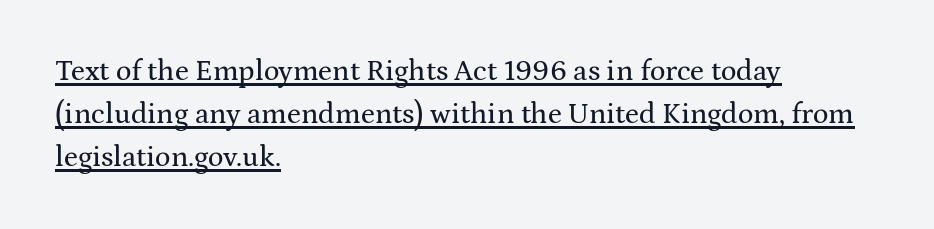
Q: Is the text italic (slanted)? A: No, it is upright.
Q: Is the typeface a serif or a sans-serif typeface? A: Serif.
Q: Is the text underlined? A: Yes.
Q: How is the paragraph aligned? A: Left-aligned.
Q: Is the spacing between letters normal or unusually wide? A: Normal.
Q: Is the spacing between lines tight, normal or loose? A: Normal.
Q: Width (condensed, normal, or wide)? A: Wide.
Q: Stroke contrast? A: Medium.
Q: x-height? A: Medium.
Q: Monospaced? A: No.
